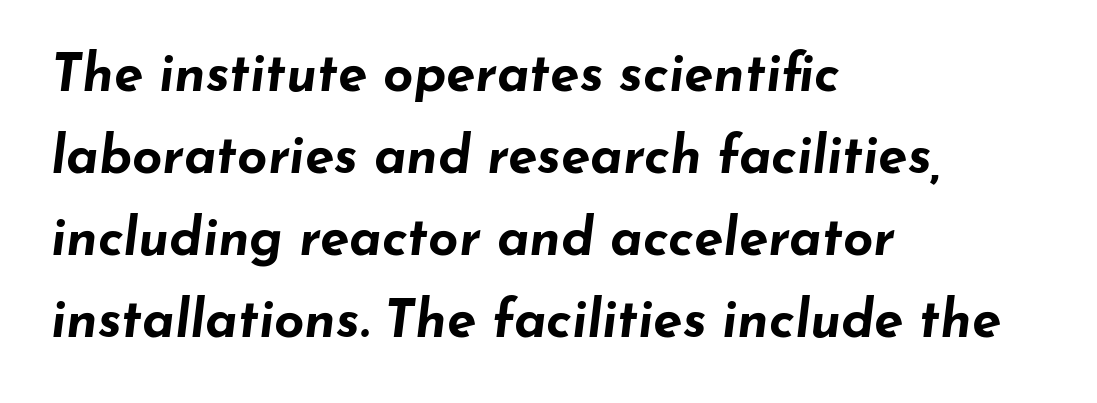
The image shows 53 px bold, wide type, italic (leaning right); set left-aligned, normal line spacing (1.55x), normal letter spacing, not underlined; low stroke contrast and a small x-height.
